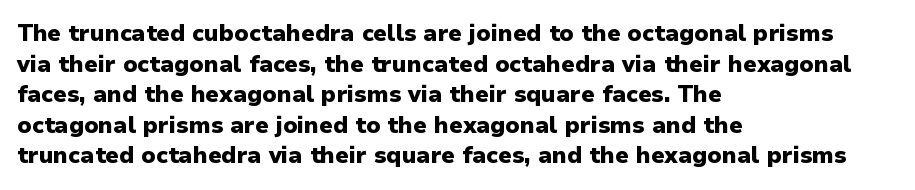
The image shows 23 px bold type, upright; set left-aligned, normal line spacing (1.33x), normal letter spacing, not underlined.
